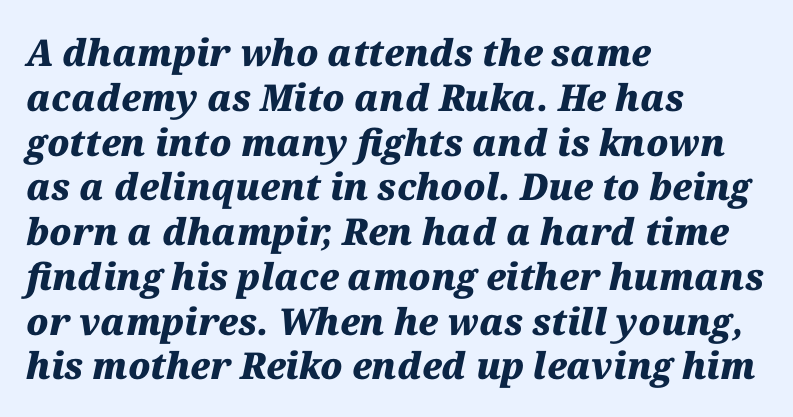
Default kerning and tracking; the words read as compact shapes. Does the copy run flush right? No — it runs flush left. Pretty heavy lettering here — definitely bold. Just letters on the line, the space beneath them empty. These lines are rendered in a variable-pitch font.
